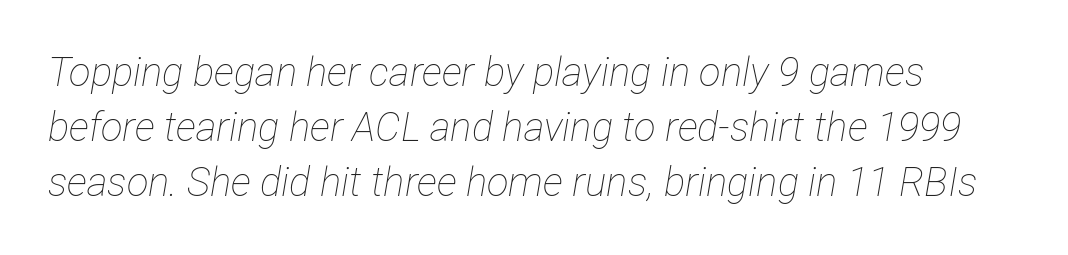
{"italic": "yes", "lean": "right", "slant_degrees": 12, "bold": "no", "weight": "thin", "width": "condensed", "stroke_contrast": "low", "x_height": "medium", "monospaced": "no", "underline": "no", "line_spacing": "normal", "line_spacing_ratio": 1.38, "letter_spacing": "normal", "letter_spacing_em": 0.0, "glyph_px": 40}
